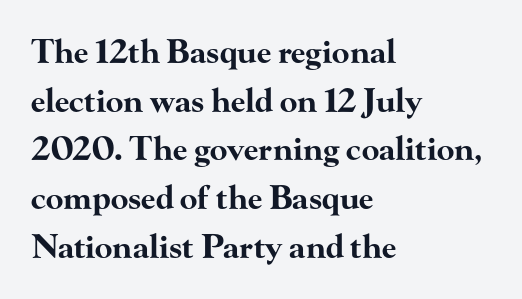
The image shows 32 px bold, wide serif type, upright; set left-aligned, normal line spacing (1.52x), normal letter spacing, not underlined; high stroke contrast and a small x-height.
